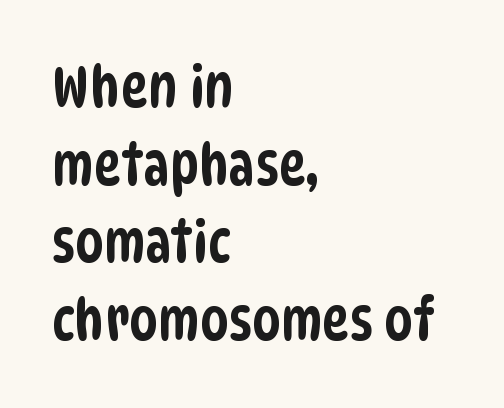
Q: Is the typeface a serif or a sans-serif typeface? A: Sans-serif.
Q: Is the text underlined? A: No.
Q: How is the paragraph aligned? A: Left-aligned.
Q: Is the spacing between letters normal or unusually wide? A: Normal.
Q: Is the spacing between lines tight, normal or loose? A: Normal.
Q: Width (condensed, normal, or wide)? A: Condensed.
Q: Stroke contrast? A: Low.
Q: x-height? A: Large.
Q: Monospaced? A: No.
